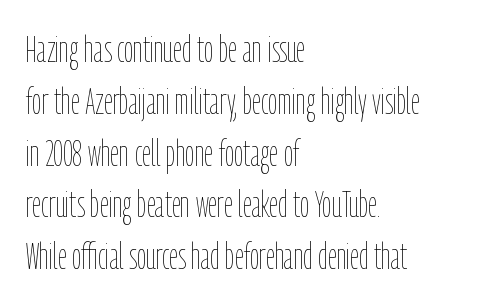
Horizontal alignment here is leftward, the default for most running prose. The passage shown is not bold in any degree. Looks like regular typesetting: each glyph gets only the width it needs. Designer's note — italics off, roman on. If you measured baseline to baseline, you'd find a middling distance.
